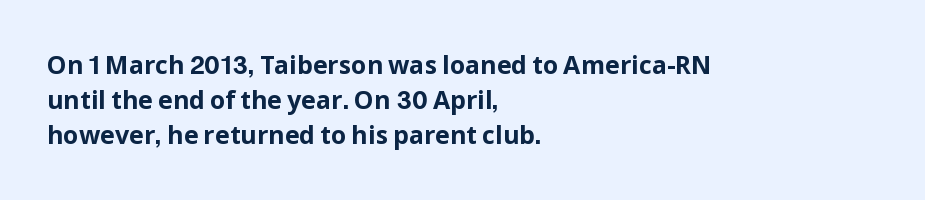
Q: Is the text bold? A: Yes.
Q: Is the text italic (slanted)? A: No, it is upright.
Q: Is the text underlined? A: No.
Q: How is the paragraph aligned? A: Left-aligned.
Q: Is the spacing between letters normal or unusually wide? A: Normal.
Q: Is the spacing between lines tight, normal or loose? A: Normal.
